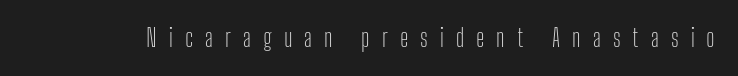
The type is letterspaced generously, with wide tracking. Ink coverage per letter is moderate at most. When letters stand straight like this, we call the style roman or upright. Descenders are the only things crossing below the line.
